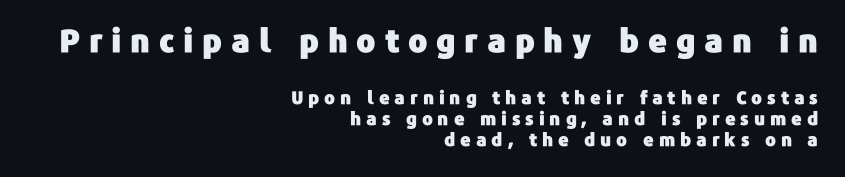
Q: Is the text italic (slanted)? A: No, it is upright.
Q: Is the typeface a serif or a sans-serif typeface? A: Sans-serif.
Q: Is the text underlined? A: No.
Q: How is the paragraph aligned? A: Right-aligned.
Q: Is the spacing between letters normal or unusually wide? A: Unusually wide.
Q: Is the spacing between lines tight, normal or loose? A: Tight.
Q: Which block of text is set in a larger size, the first (top) or the second (bottom)? A: The first (top) one.
Q: Width (condensed, normal, or wide)? A: Normal.
Q: Stroke contrast? A: Low.
Q: x-height? A: Medium.
Q: Monospaced? A: No.
